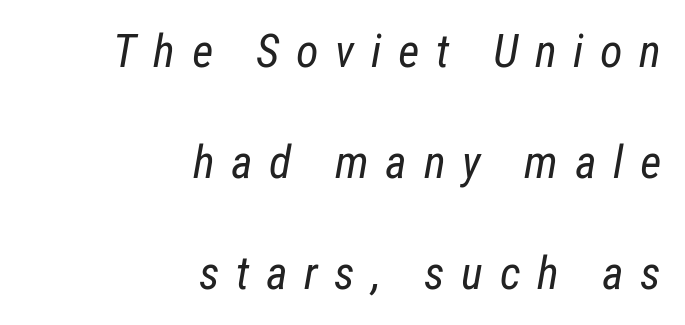
{"italic": "yes", "lean": "right", "slant_degrees": 12, "bold": "no", "weight": "regular", "width": "condensed", "stroke_contrast": "low", "x_height": "medium", "monospaced": "no", "underline": "no", "align": "right", "line_spacing": "loose", "line_spacing_ratio": 2.41, "letter_spacing": "wide", "letter_spacing_em": 0.36, "glyph_px": 46}
